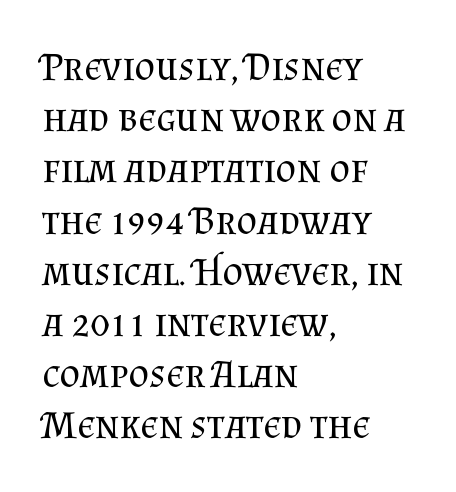
{"serif": "yes", "italic": "no", "bold": "no", "weight": "regular", "width": "normal", "stroke_contrast": "medium", "x_height": "small", "monospaced": "no", "underline": "no", "align": "left", "line_spacing": "normal", "line_spacing_ratio": 1.28, "letter_spacing": "normal", "letter_spacing_em": 0.0, "glyph_px": 40}
